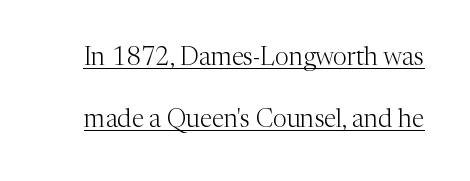
{"italic": "no", "bold": "no", "underline": "yes", "line_spacing": "loose", "line_spacing_ratio": 2.49, "letter_spacing": "normal", "letter_spacing_em": 0.0, "glyph_px": 25}
